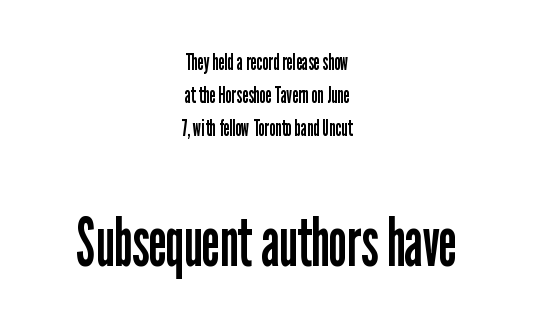
Q: Is the text bold? A: No.
Q: Is the text italic (slanted)? A: No, it is upright.
Q: Is the typeface a serif or a sans-serif typeface? A: Sans-serif.
Q: Is the text underlined? A: No.
Q: How is the paragraph aligned? A: Centered.
Q: Is the spacing between letters normal or unusually wide? A: Normal.
Q: Is the spacing between lines tight, normal or loose? A: Normal.
Q: Which block of text is set in a larger size, the first (top) or the second (bottom)? A: The second (bottom) one.
Q: Width (condensed, normal, or wide)? A: Condensed.
Q: Stroke contrast? A: Low.
Q: x-height? A: Medium.
Q: Monospaced? A: No.
